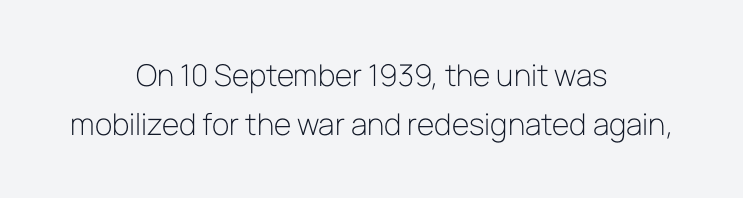
Q: Is the text bold? A: No.
Q: Is the text italic (slanted)? A: No, it is upright.
Q: Is the typeface a serif or a sans-serif typeface? A: Sans-serif.
Q: Is the text underlined? A: No.
Q: How is the paragraph aligned? A: Centered.
Q: Is the spacing between letters normal or unusually wide? A: Normal.
Q: Is the spacing between lines tight, normal or loose? A: Normal.
Q: Width (condensed, normal, or wide)? A: Normal.
Q: Stroke contrast? A: Low.
Q: x-height? A: Medium.
Q: Monospaced? A: No.
